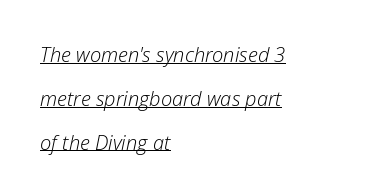
In terms of letterspacing, this is plain default setting. If you drew a ruler down the left edge, every line would touch it. You could fit nearly another row in the gap between these rows. Weight: regular or lighter. This is underlined copy, the kind a proofreader might mark for attention.
